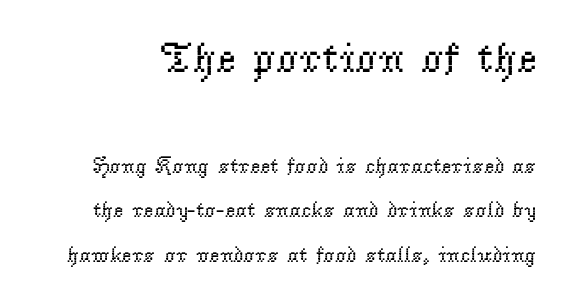
Q: Is the text bold? A: No.
Q: Is the text italic (slanted)? A: No, it is upright.
Q: Is the typeface a serif or a sans-serif typeface? A: Serif.
Q: Is the text underlined? A: No.
Q: Is the spacing between letters normal or unusually wide? A: Normal.
Q: Is the spacing between lines tight, normal or loose? A: Loose.
Q: Which block of text is set in a larger size, the first (top) or the second (bottom)? A: The first (top) one.
Q: Width (condensed, normal, or wide)? A: Normal.
Q: Stroke contrast? A: Low.
Q: x-height? A: Small.
Q: Monospaced? A: No.
